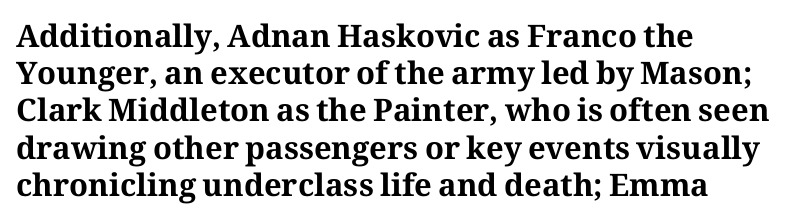
Here the designer chose a conventional face with non-uniform glyph widths. Regarding serifs, this sample has them. Characters remain perfectly vertical along every line. How are the letters spaced? Ordinarily, with no added tracking. Line starts are locked; line ends wander.
